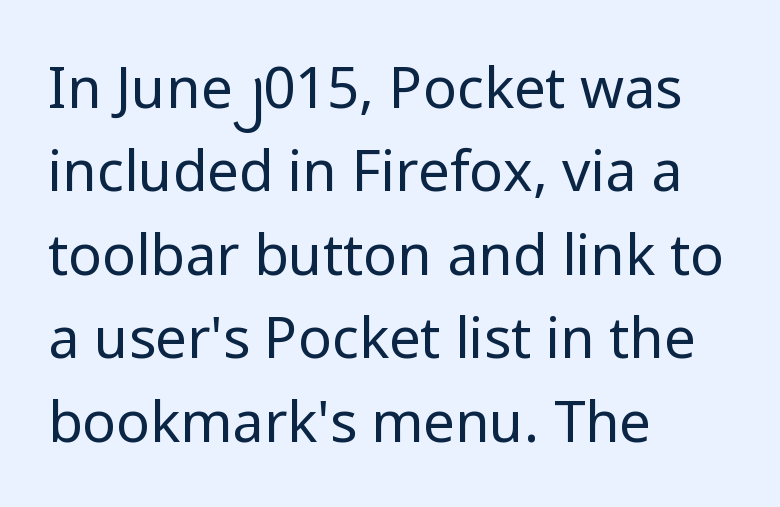
Q: Is the text bold? A: No.
Q: Is the text italic (slanted)? A: No, it is upright.
Q: Is the typeface a serif or a sans-serif typeface? A: Sans-serif.
Q: Is the text underlined? A: No.
Q: How is the paragraph aligned? A: Left-aligned.
Q: Is the spacing between letters normal or unusually wide? A: Normal.
Q: Is the spacing between lines tight, normal or loose? A: Normal.
Q: Width (condensed, normal, or wide)? A: Normal.
Q: Stroke contrast? A: Low.
Q: x-height? A: Medium.
Q: Monospaced? A: No.
